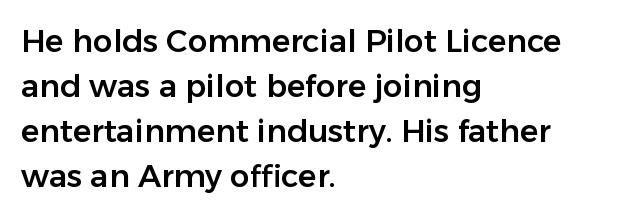
Caption: standard tracking, unaltered. Notice how the stems are strictly vertical — no italics here. These lines are rendered in a variable-pitch font. Regarding leading, the lines here are spaced in the standard way.
